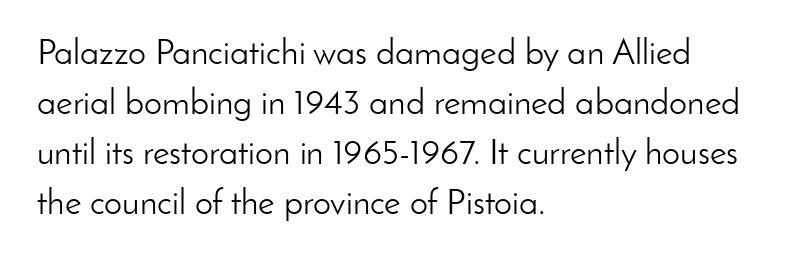
{"serif": "no", "italic": "no", "bold": "no", "weight": "light", "width": "normal", "stroke_contrast": "low", "x_height": "small", "monospaced": "no", "underline": "no", "align": "left", "line_spacing": "normal", "line_spacing_ratio": 1.39, "letter_spacing": "normal", "letter_spacing_em": 0.0, "glyph_px": 36}
